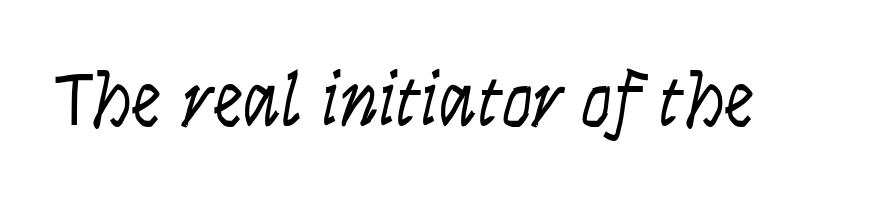
Check the space under the baseline: it is left empty. A light-to-regular cut is what we see here. Short note: letters normally spaced. Do the characters align in a grid? No, the font is proportional.
